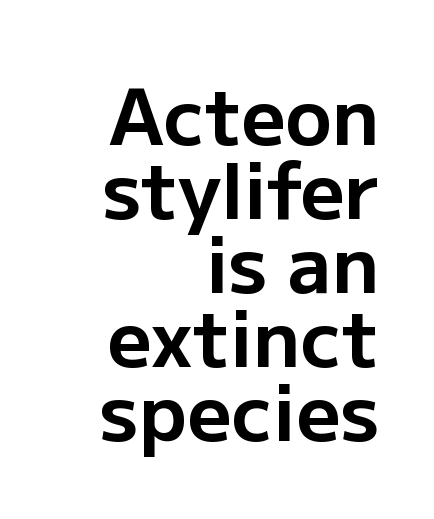
Chunky letters — that's bold for sure. If you drew a line through each stem, it would be perfectly vertical. Line endings align vertically; line beginnings do not. The tracking reads as untouched default to a designer's eye.
